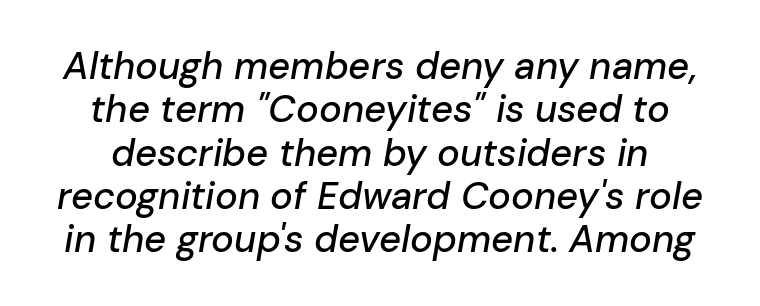
Does the leading feel generous? Not at all — it's pinched. Unmarked baselines from the first word to the last. The passage shown leans; its letterforms are oblique. The letterforms sit shoulder to shoulder at normal distance.
